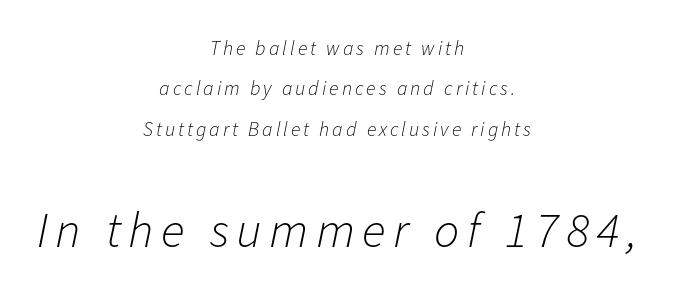
Typeset on center — no edge is straight. Do the characters align in a grid? No, the font is proportional. Descenders are the only things crossing below the line. Compared with typical paragraphs, the rows here are farther apart. Letters have the restrained weight of plain body copy at most. Bigger letters appear in the bottom chunk; the top chunk is reduced.
